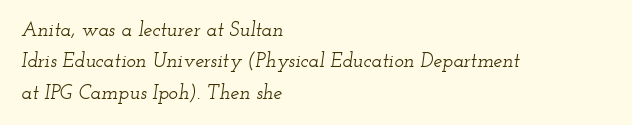
Each new line begins a customary step beneath the previous one. No word sits above an underline. Typeset ragged right — the left edge is the straight one. Yep, that's italic — everything's leaning.
